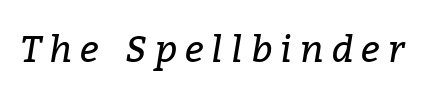
The image shows 37 px regular-weight serif type, italic (leaning right); set unusually wide letter spacing (+0.21 em), not underlined; low stroke contrast and a medium x-height.
